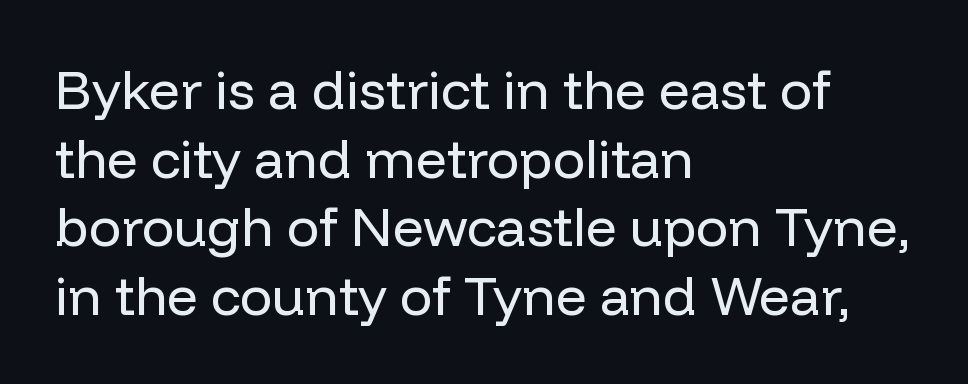
{"serif": "no", "italic": "no", "bold": "no", "weight": "regular", "width": "normal", "stroke_contrast": "low", "x_height": "medium", "monospaced": "no", "underline": "no", "align": "left", "line_spacing": "normal", "line_spacing_ratio": 1.27, "letter_spacing": "normal", "letter_spacing_em": 0.0, "glyph_px": 54}
